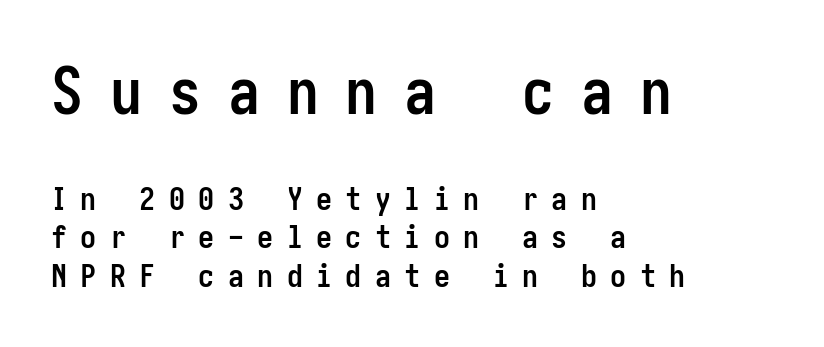
The image shows 64 px semibold, condensed sans-serif type, upright; set left-aligned, line spacing 1.19x, unusually wide letter spacing (+0.42 em), not underlined; the first (top) block is 2.0x larger; low stroke contrast and a medium x-height.
